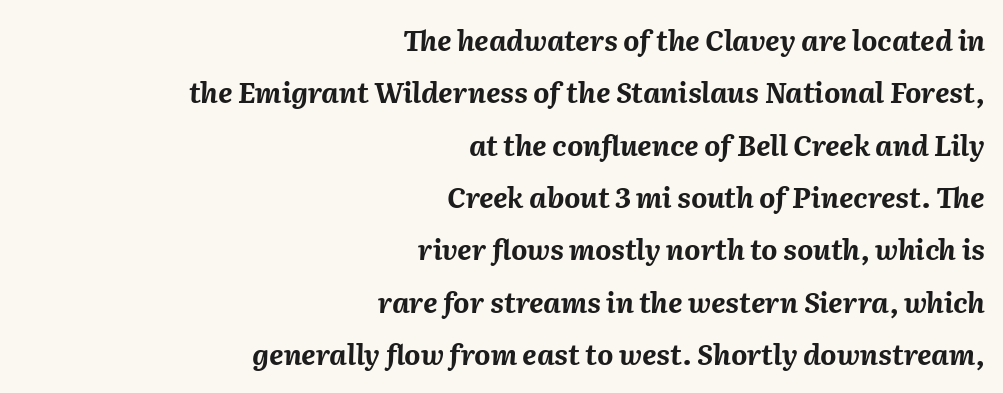
Quick note: italic. Short note: letters normally spaced. Casual observation: everything's shoved over to the right. Quick note: underline off.
